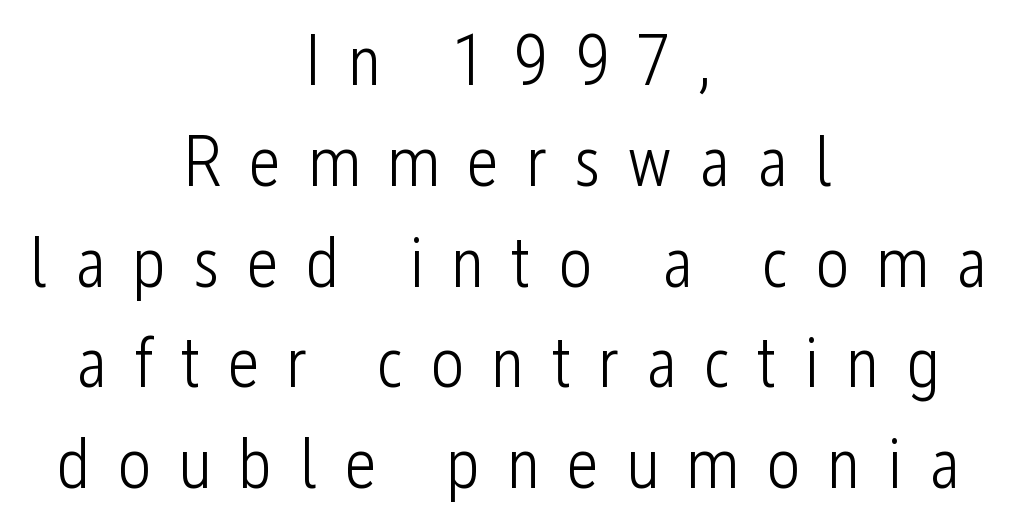
{"serif": "no", "italic": "no", "bold": "no", "weight": "light", "width": "condensed", "stroke_contrast": "low", "x_height": "medium", "monospaced": "no", "underline": "no", "align": "center", "line_spacing": "normal", "line_spacing_ratio": 1.4, "letter_spacing": "wide", "letter_spacing_em": 0.37, "glyph_px": 72}
